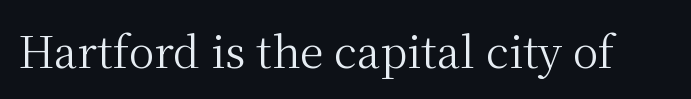
The image shows 43 px regular-weight serif type, upright; set normal letter spacing, not underlined; medium stroke contrast and a medium x-height.
